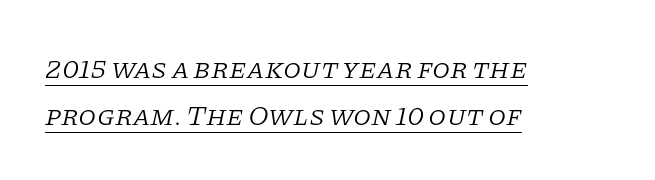
Characters are canted at an angle relative to the baseline's perpendicular. Vertically, the passage feels balanced, rows spaced as you'd expect. The specimen includes a rule beneath the text block's lines. Is this a heavy cut? Hardly; it is regular or lighter. A typesetter would label this face a serif. Between one letter and the next there's only the usual sliver of space.
